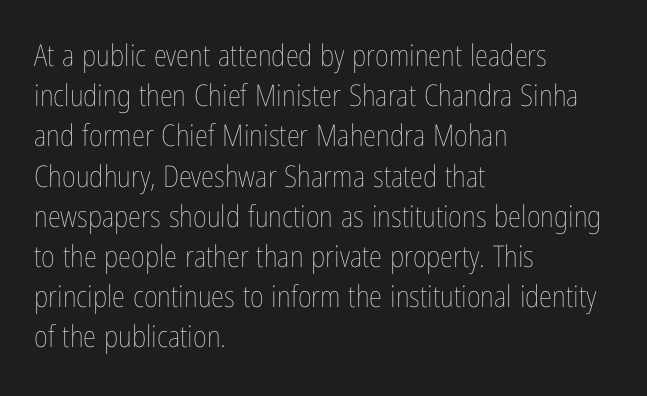
Q: Is the text bold? A: No.
Q: Is the text italic (slanted)? A: No, it is upright.
Q: Is the text underlined? A: No.
Q: How is the paragraph aligned? A: Left-aligned.
Q: Is the spacing between letters normal or unusually wide? A: Normal.
Q: Is the spacing between lines tight, normal or loose? A: Normal.
Q: Width (condensed, normal, or wide)? A: Condensed.
Q: Stroke contrast? A: Low.
Q: x-height? A: Medium.
Q: Monospaced? A: No.
